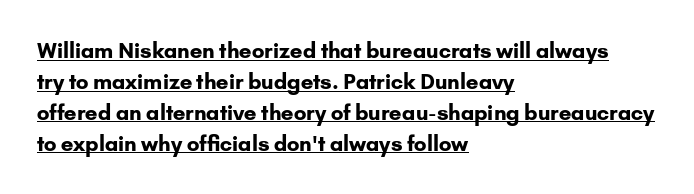
A roman cut, with each character standing at attention. This sample carries an underscore along the baseline area. Rows of type keep a routine distance in the vertical direction. Notice how the passage keeps a crisp vertical edge on the left only. I'd describe the lettering as bold — thick and assertive.
